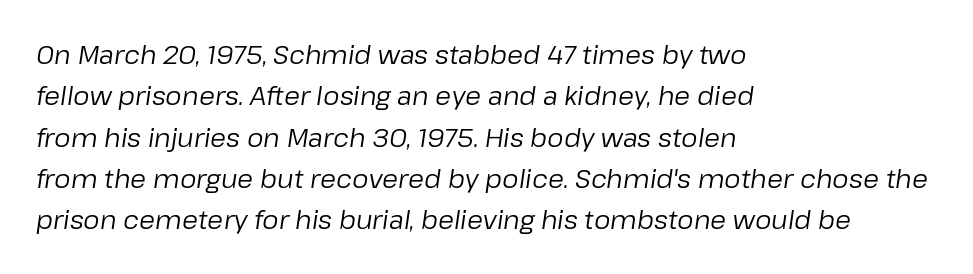
Q: Is the text bold? A: No.
Q: Is the text italic (slanted)? A: Yes, it leans right by about 8 degrees.
Q: Is the text underlined? A: No.
Q: How is the paragraph aligned? A: Left-aligned.
Q: Is the spacing between letters normal or unusually wide? A: Normal.
Q: Is the spacing between lines tight, normal or loose? A: Normal.
